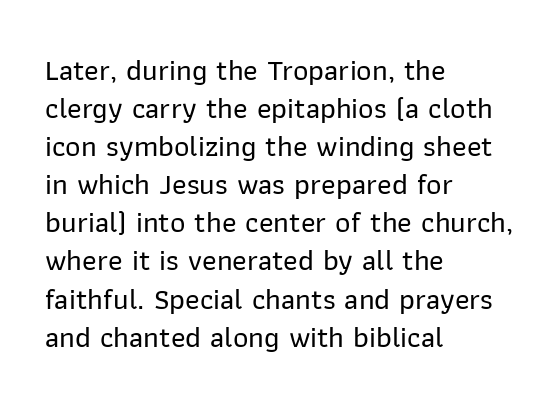
The image shows 30 px sans-serif type, upright; set left-aligned, normal line spacing (1.27x), normal letter spacing, not underlined; low stroke contrast and a medium x-height.
